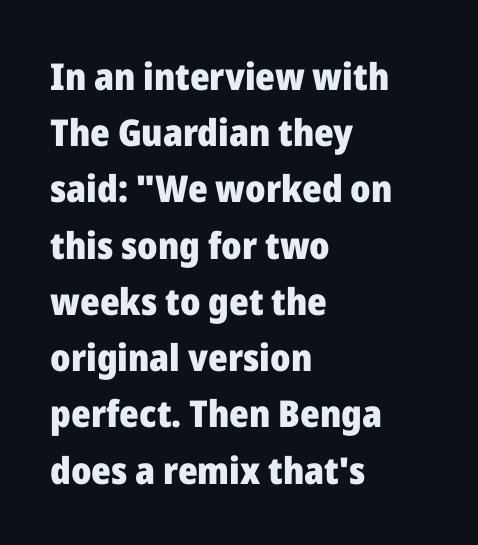
{"serif": "no", "italic": "no", "bold": "yes", "weight": "heavy", "width": "normal", "stroke_contrast": "low", "x_height": "medium", "monospaced": "no", "underline": "no", "align": "left", "line_spacing": "normal", "line_spacing_ratio": 1.52, "letter_spacing": "normal", "letter_spacing_em": 0.0, "glyph_px": 37}
